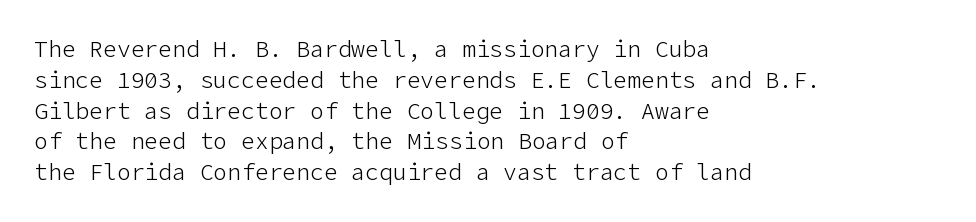
Descenders are the only things crossing below the line. The font sits on the lighter half of the weight spectrum, regular included. Does the copy run flush right? No — it runs flush left. Vertically, the passage feels balanced, rows spaced as you'd expect.
